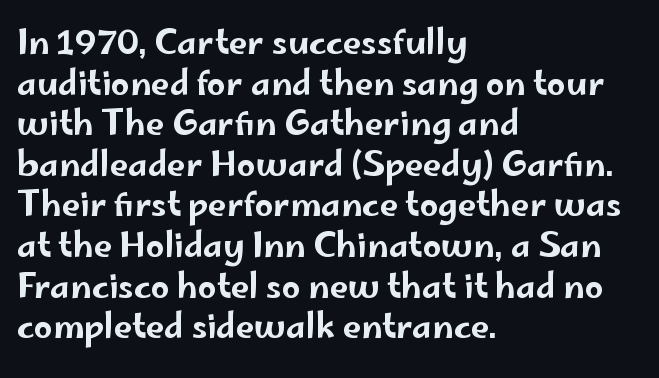
The image shows 33 px wide sans-serif type, upright; set left-aligned, line spacing 1.23x, normal letter spacing, not underlined; low stroke contrast and a small x-height.
